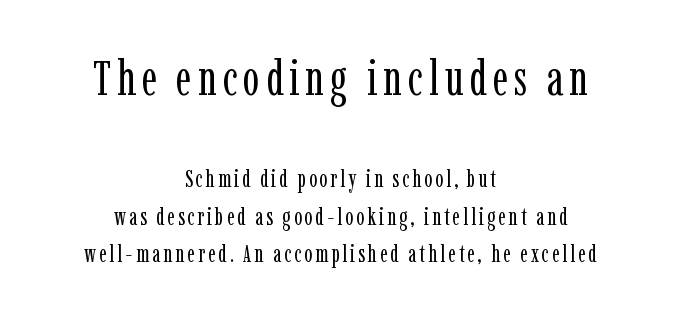
{"serif": "yes", "italic": "no", "bold": "no", "weight": "regular", "width": "condensed", "stroke_contrast": "low", "x_height": "medium", "monospaced": "no", "underline": "no", "align": "center", "line_spacing": "normal", "line_spacing_ratio": 1.57, "larger_block": "first", "size_ratio": 2.04, "glyph_px": 49}
